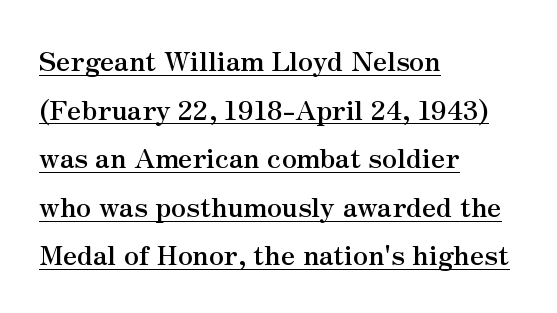
Nobody touched the tracking dial on this one. Which margin do the lines hug? The left one — the right edge is uneven. Strong, thick strokes mark this as bold type. The specimen reads as upright at a glance. This sample carries an underscore along the baseline area.
